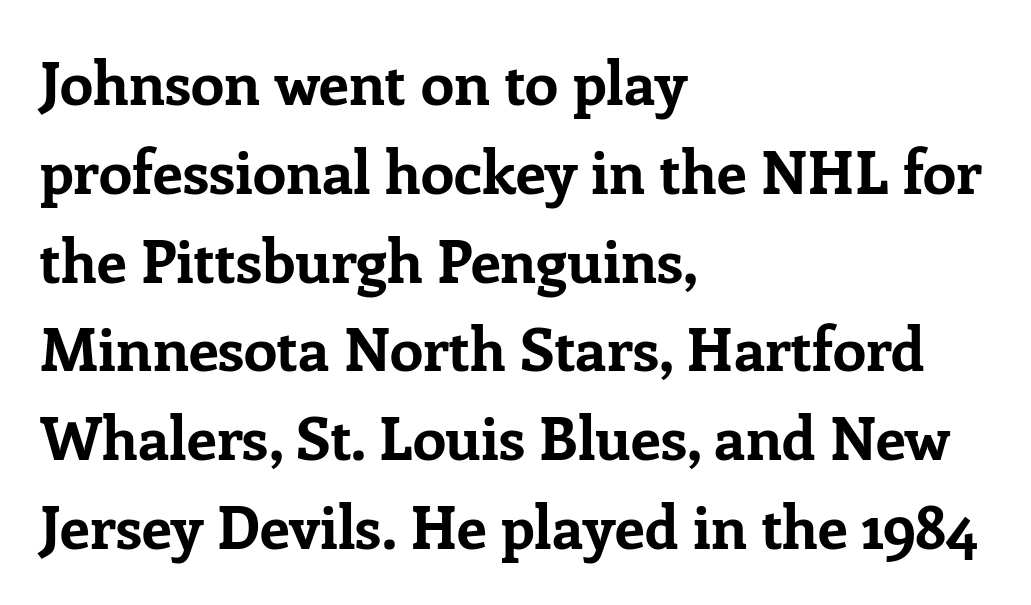
{"serif": "yes", "italic": "no", "bold": "yes", "weight": "bold", "width": "normal", "stroke_contrast": "low", "x_height": "medium", "monospaced": "no", "underline": "no", "align": "left", "line_spacing": "normal", "line_spacing_ratio": 1.48, "letter_spacing": "normal", "letter_spacing_em": 0.0, "glyph_px": 60}
